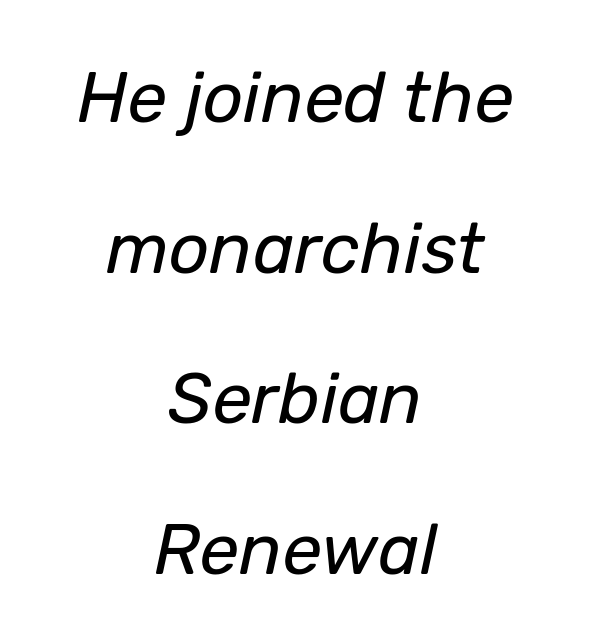
{"italic": "yes", "lean": "right", "slant_degrees": 12, "bold": "no", "weight": "regular", "width": "normal", "stroke_contrast": "low", "x_height": "medium", "monospaced": "no", "underline": "no", "align": "center", "line_spacing": "loose", "line_spacing_ratio": 2.12, "letter_spacing": "normal", "letter_spacing_em": 0.0, "glyph_px": 71}
